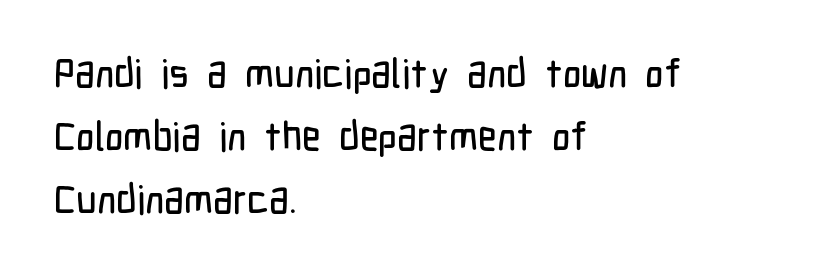
Q: Is the text italic (slanted)? A: No, it is upright.
Q: Is the typeface a serif or a sans-serif typeface? A: Sans-serif.
Q: Is the text underlined? A: No.
Q: How is the paragraph aligned? A: Left-aligned.
Q: Is the spacing between letters normal or unusually wide? A: Normal.
Q: Is the spacing between lines tight, normal or loose? A: Normal.
Q: Width (condensed, normal, or wide)? A: Condensed.
Q: Stroke contrast? A: Low.
Q: x-height? A: Medium.
Q: Monospaced? A: No.
